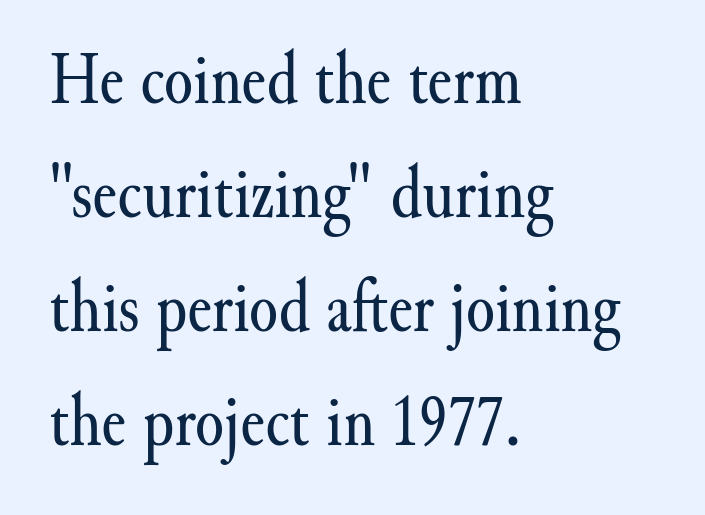
Q: Is the text bold? A: No.
Q: Is the text italic (slanted)? A: No, it is upright.
Q: Is the typeface a serif or a sans-serif typeface? A: Serif.
Q: Is the text underlined? A: No.
Q: How is the paragraph aligned? A: Left-aligned.
Q: Is the spacing between letters normal or unusually wide? A: Normal.
Q: Is the spacing between lines tight, normal or loose? A: Normal.
Q: Width (condensed, normal, or wide)? A: Normal.
Q: Stroke contrast? A: Medium.
Q: x-height? A: Small.
Q: Monospaced? A: No.
